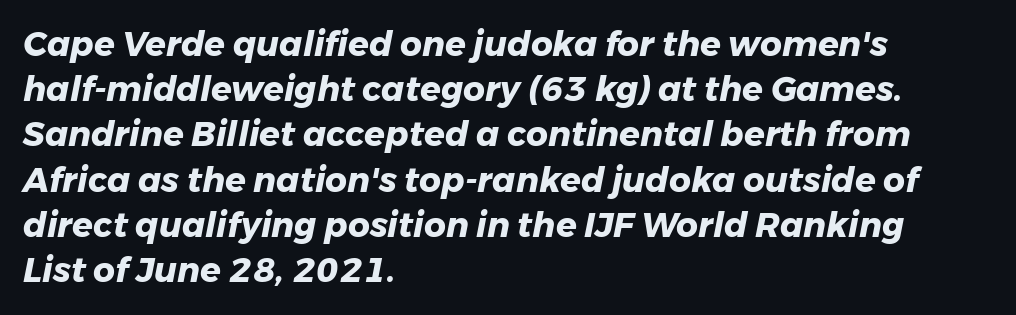
The image shows 34 px heavy type, italic (leaning right); set left-aligned, normal line spacing (1.33x), normal letter spacing, not underlined; low stroke contrast and a medium x-height.
